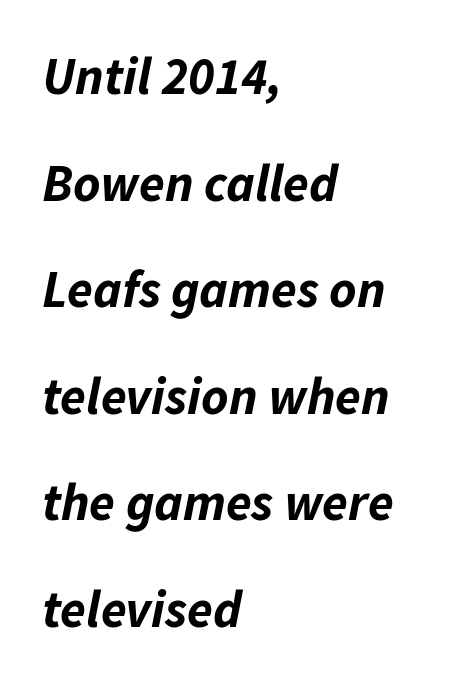
A typesetter would call this proportional, since set widths differ per character. Between one letter and the next there's only the usual sliver of space. The lines are quadded left. When letters slant like this, we call the style italic. Quick note: interline space is abundant. Does the weight exceed regular? Yes, all the way to bold.
